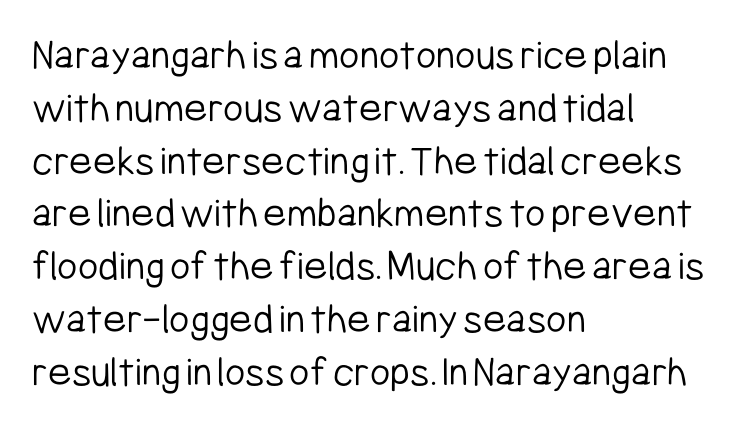
{"serif": "no", "italic": "no", "bold": "no", "weight": "light", "width": "condensed", "stroke_contrast": "low", "x_height": "medium", "monospaced": "no", "underline": "no", "align": "left", "line_spacing_ratio": 1.2, "letter_spacing": "normal", "letter_spacing_em": 0.0, "glyph_px": 44}
